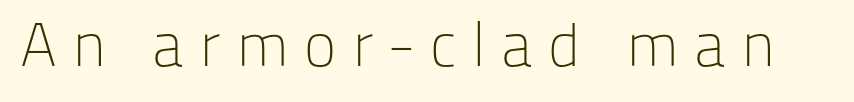
Think of a printed novel: that variable character pitch is what you see here. The strokes are not fattened; the text isn't bold. Stroke terminals: plain, sans-serif. The gap between lines stays unmarked.
